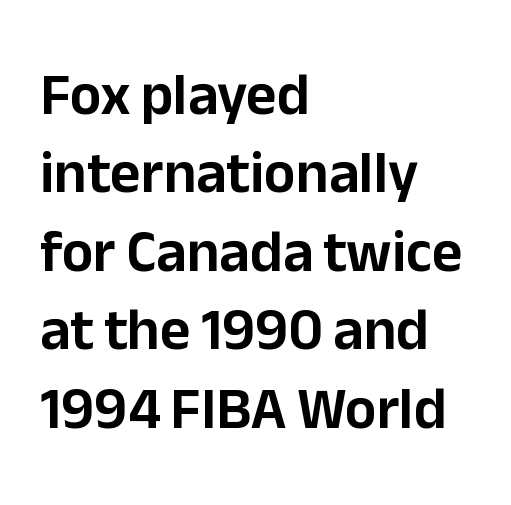
The image shows 59 px sans-serif type, upright; set left-aligned, normal line spacing (1.33x), normal letter spacing, not underlined; low stroke contrast and a medium x-height.
